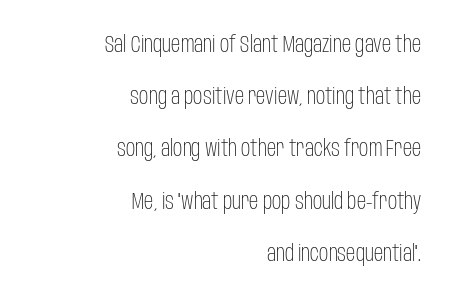
Casual observation: everything's shoved over to the right. Check under the words: just untouched page. Unbolded letterforms with no extra heft. Summary of vertical rhythm: relaxed, with wide interline spacing.
